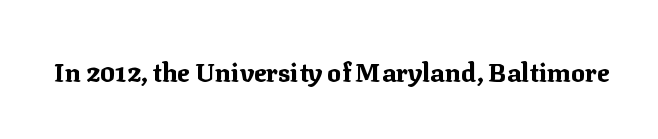
Q: Is the text bold? A: Yes.
Q: Is the text italic (slanted)? A: No, it is upright.
Q: Is the text underlined? A: No.
Q: Is the spacing between letters normal or unusually wide? A: Normal.
